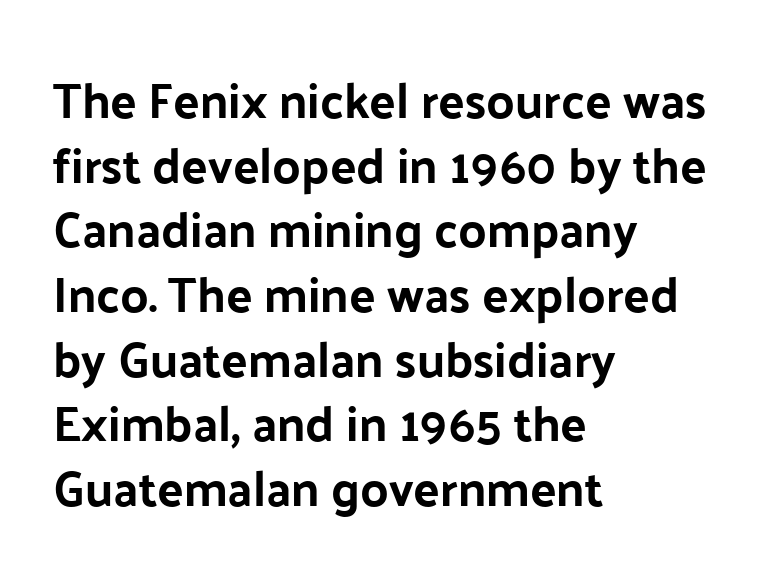
Q: Is the text italic (slanted)? A: No, it is upright.
Q: Is the typeface a serif or a sans-serif typeface? A: Sans-serif.
Q: Is the text underlined? A: No.
Q: How is the paragraph aligned? A: Left-aligned.
Q: Is the spacing between letters normal or unusually wide? A: Normal.
Q: Is the spacing between lines tight, normal or loose? A: Normal.
Q: Width (condensed, normal, or wide)? A: Normal.
Q: Stroke contrast? A: Low.
Q: x-height? A: Medium.
Q: Monospaced? A: No.
